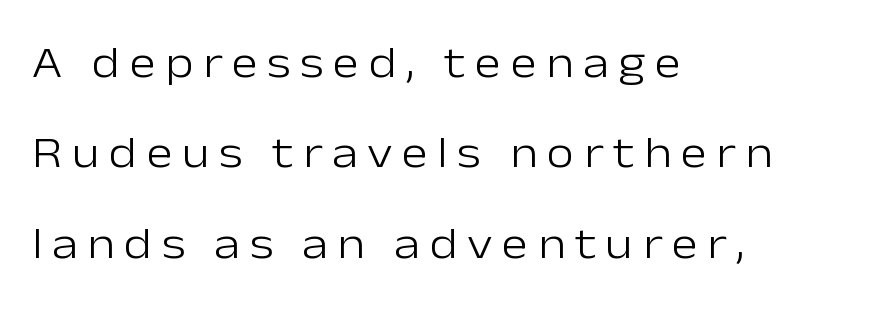
The image shows 45 px light sans-serif type, upright; set left-aligned, loose line spacing (2.01x), unusually wide letter spacing (+0.21 em), not underlined; low stroke contrast and a medium x-height.
